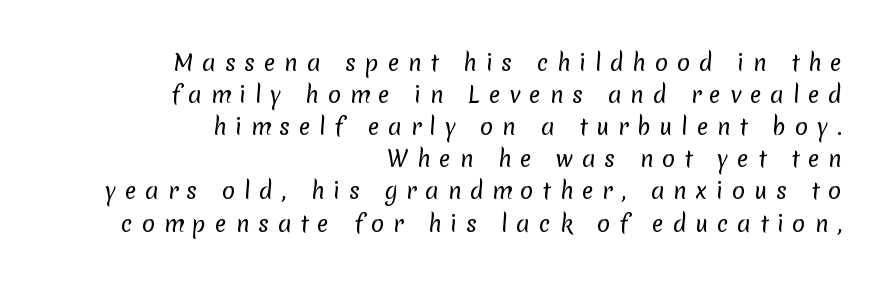
The image shows 22 px text type; set right-aligned, normal line spacing (1.46x), unusually wide letter spacing (+0.39 em), not underlined.
